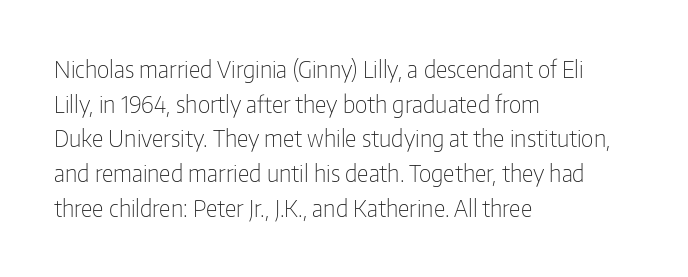
{"italic": "no", "bold": "no", "underline": "no", "align": "left", "line_spacing": "normal", "line_spacing_ratio": 1.51, "letter_spacing": "normal", "letter_spacing_em": 0.0, "glyph_px": 23}
